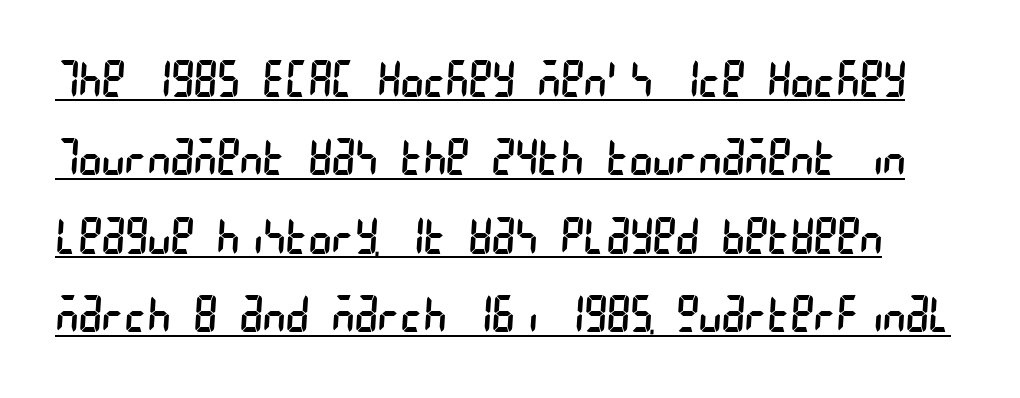
Q: Is the text bold? A: No.
Q: Is the typeface a serif or a sans-serif typeface? A: Sans-serif.
Q: Is the text underlined? A: Yes.
Q: Is the spacing between letters normal or unusually wide? A: Normal.
Q: Is the spacing between lines tight, normal or loose? A: Normal.
Q: Width (condensed, normal, or wide)? A: Condensed.
Q: Stroke contrast? A: Low.
Q: x-height? A: Large.
